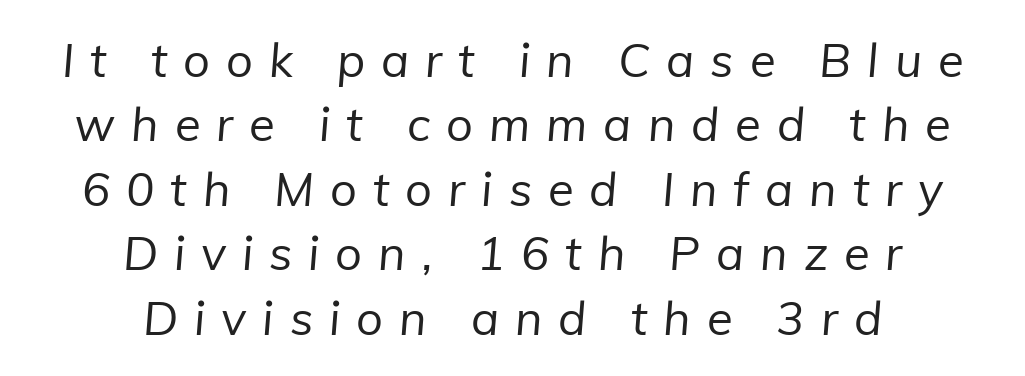
Q: Is the text bold? A: No.
Q: Is the typeface a serif or a sans-serif typeface? A: Sans-serif.
Q: Is the text underlined? A: No.
Q: How is the paragraph aligned? A: Centered.
Q: Is the spacing between letters normal or unusually wide? A: Unusually wide.
Q: Is the spacing between lines tight, normal or loose? A: Normal.
Q: Width (condensed, normal, or wide)? A: Normal.
Q: Stroke contrast? A: Low.
Q: x-height? A: Medium.
Q: Monospaced? A: No.
